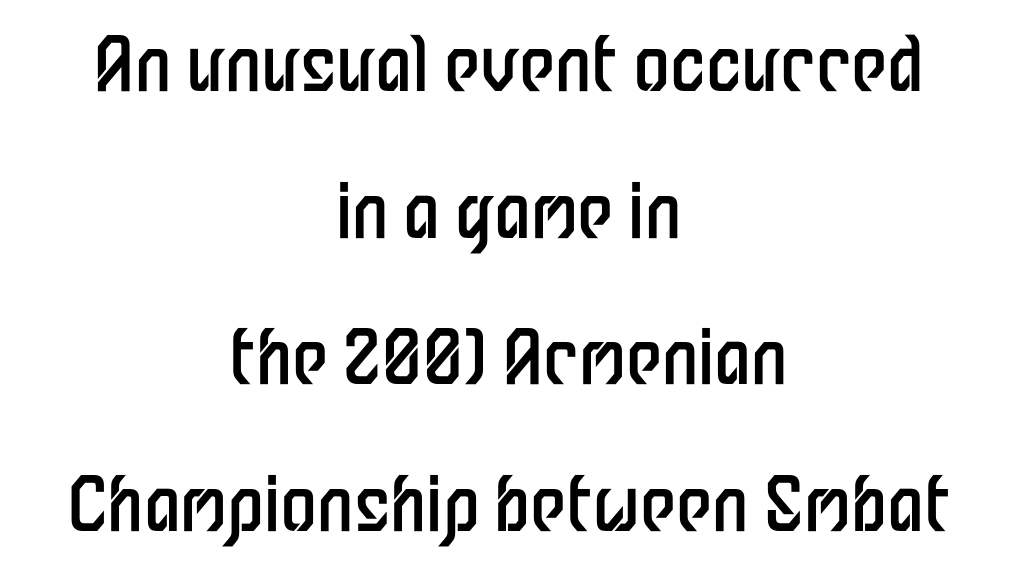
Grotesque or geometric, the face here clearly has no serifs. Character widths vary here, with narrow letters taking less room than wide ones. Italic? Not at all — the glyphs are vertical. A great deal of white space separates one row of letters from the next. Plain, unruled lines of type.
